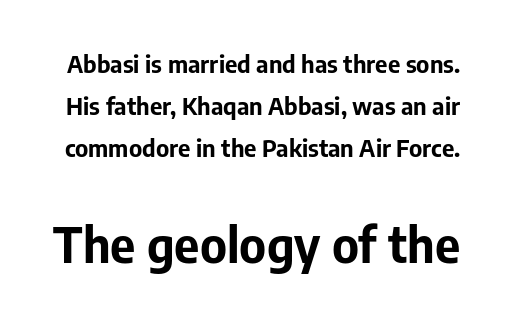
{"serif": "no", "italic": "no", "bold": "yes", "weight": "bold", "width": "normal", "stroke_contrast": "low", "x_height": "medium", "monospaced": "no", "underline": "no", "line_spacing_ratio": 1.74, "letter_spacing": "normal", "letter_spacing_em": 0.0, "larger_block": "second", "size_ratio": 2.04, "glyph_px": 49}
